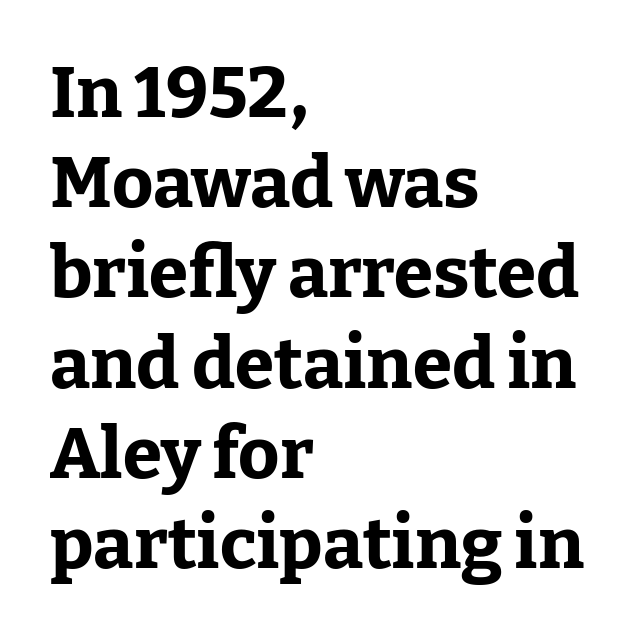
Q: Is the text bold? A: Yes.
Q: Is the text italic (slanted)? A: No, it is upright.
Q: Is the typeface a serif or a sans-serif typeface? A: Serif.
Q: Is the text underlined? A: No.
Q: How is the paragraph aligned? A: Left-aligned.
Q: Is the spacing between letters normal or unusually wide? A: Normal.
Q: Is the spacing between lines tight, normal or loose? A: Normal.
Q: Width (condensed, normal, or wide)? A: Normal.
Q: Stroke contrast? A: Low.
Q: x-height? A: Medium.
Q: Monospaced? A: No.
